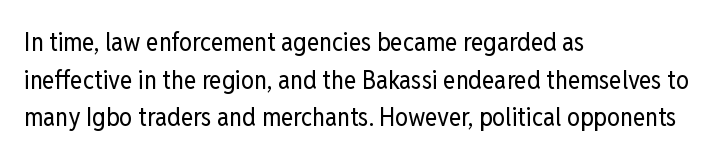
The image shows 26 px text type, upright; set left-aligned, normal line spacing (1.45x), normal letter spacing, not underlined.
